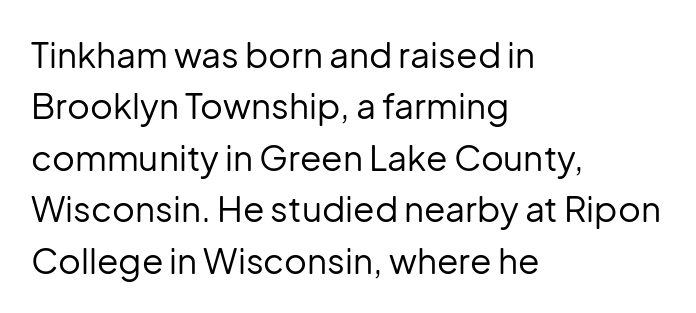
The image shows 35 px regular-weight sans-serif type, upright; set left-aligned, normal line spacing (1.47x), normal letter spacing, not underlined; low stroke contrast and a medium x-height.
